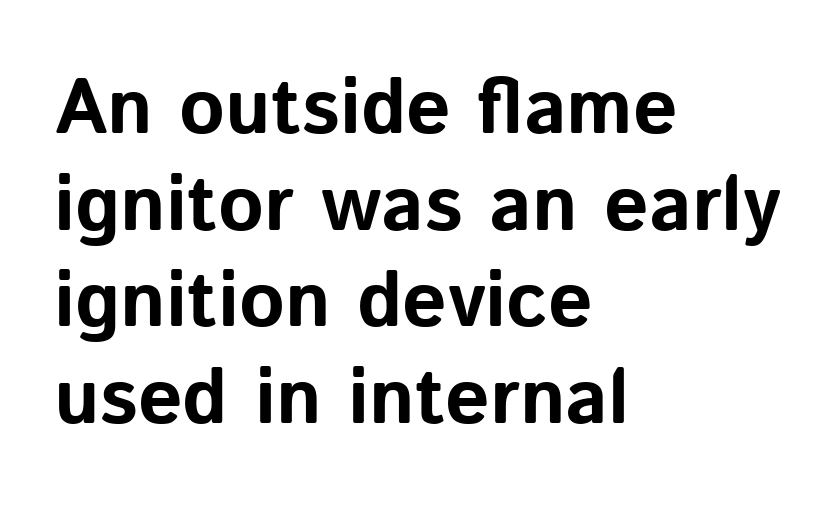
Observe the ordinary spacing: letters are neighbours, not strangers. The lettering holds an erect, upright posture throughout. Character widths vary here, with narrow letters taking less room than wide ones. Lines of text with bare space underneath. Strong, thick strokes mark this as bold type.
